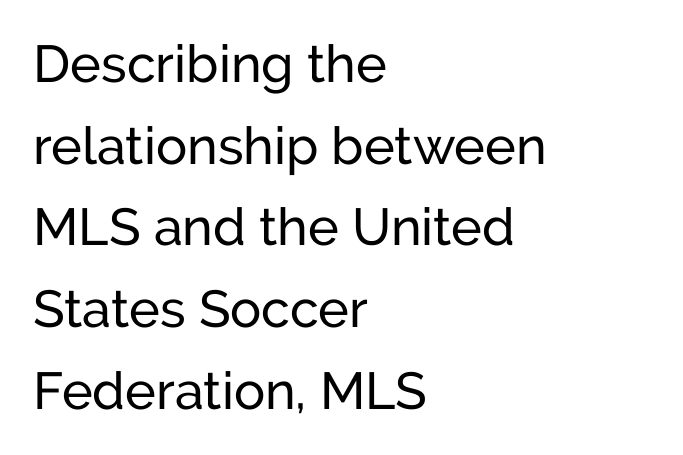
The image shows 52 px sans-serif type, upright; set left-aligned, normal line spacing (1.57x), normal letter spacing, not underlined; low stroke contrast and a medium x-height.
